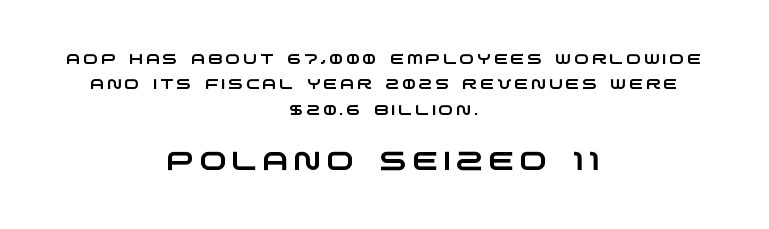
{"underline": "no", "align": "center", "line_spacing_ratio": 1.82, "letter_spacing": "wide", "letter_spacing_em": 0.21, "larger_block": "second", "size_ratio": 1.86, "glyph_px": 26}
